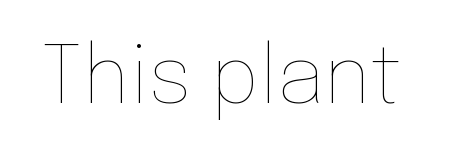
There is no visible air inserted between adjacent glyphs. The baseline area is clear. Ascenders rise straight up at ninety degrees. Weight class: somewhere from thin through regular. Note the varied advance widths — an 'i' is clearly narrower than an 'm'.
